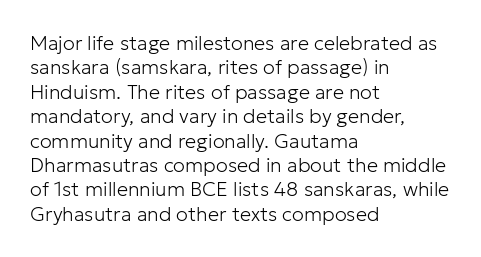
Q: Is the text bold? A: No.
Q: Is the text italic (slanted)? A: No, it is upright.
Q: Is the text underlined? A: No.
Q: How is the paragraph aligned? A: Left-aligned.
Q: Is the spacing between letters normal or unusually wide? A: Normal.
